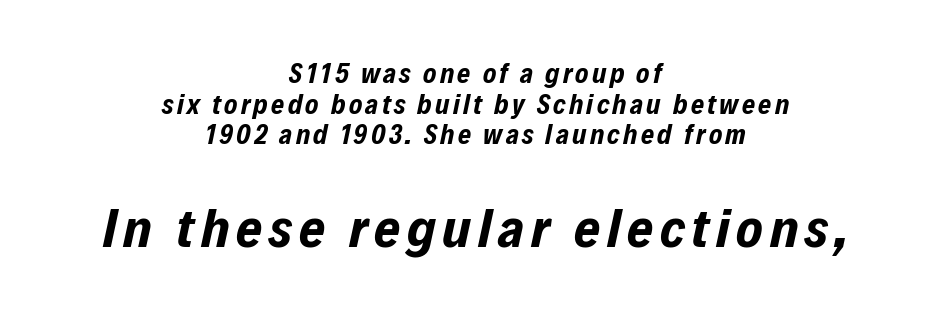
The compositor balanced each line on the midline. Think of a printed novel: that variable character pitch is what you see here. Interline gaps are noticeably narrow in this sample. This is oblique type, the kind used for emphasis or titles. Reading top to bottom, the characters get bigger at the block break. Underlining? Definitely not there.
